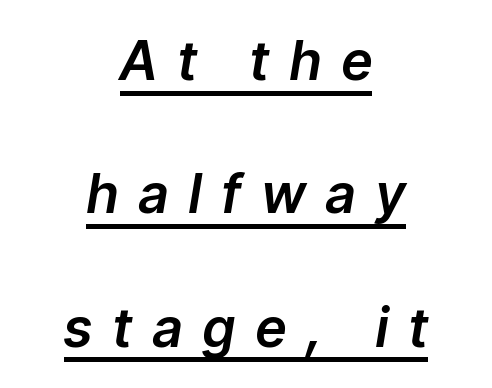
{"italic": "yes", "lean": "right", "slant_degrees": 9, "width": "normal", "stroke_contrast": "low", "x_height": "medium", "monospaced": "no", "underline": "yes", "align": "center", "line_spacing": "loose", "line_spacing_ratio": 2.47, "letter_spacing": "wide", "letter_spacing_em": 0.39, "glyph_px": 54}
